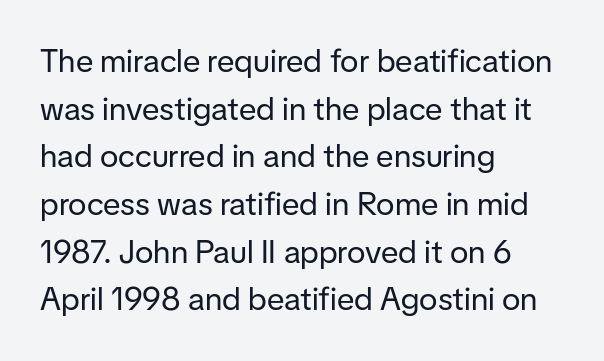
Font category for this specimen: sans-serif. Compared with a centered layout, this one pins lines to the left instead. On a weight scale, this lands at 450 or below. Descenders hang freely into open space.
